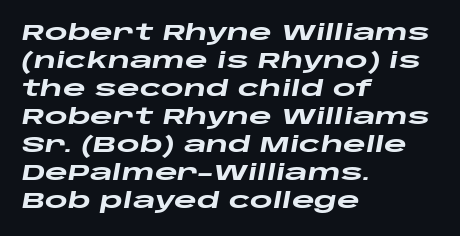
{"italic": "yes", "lean": "right", "slant_degrees": 10, "bold": "yes", "underline": "no", "align": "left", "line_spacing": "normal", "line_spacing_ratio": 1.27, "letter_spacing": "normal", "letter_spacing_em": 0.0, "glyph_px": 22}
